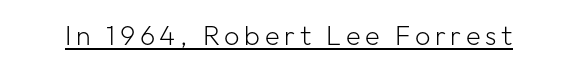
{"italic": "no", "bold": "no", "underline": "yes", "glyph_px": 27}
